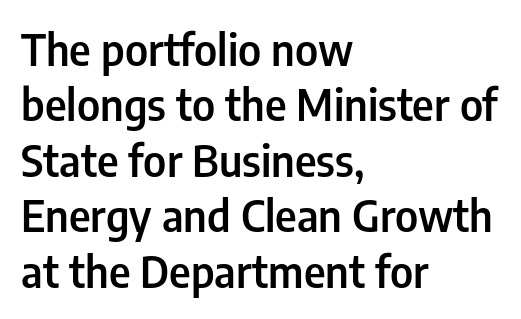
Q: Is the text bold? A: Semi-bold.
Q: Is the text italic (slanted)? A: No, it is upright.
Q: Is the typeface a serif or a sans-serif typeface? A: Sans-serif.
Q: Is the text underlined? A: No.
Q: How is the paragraph aligned? A: Left-aligned.
Q: Is the spacing between letters normal or unusually wide? A: Normal.
Q: Is the spacing between lines tight, normal or loose? A: Normal.
Q: Width (condensed, normal, or wide)? A: Condensed.
Q: Stroke contrast? A: Low.
Q: x-height? A: Medium.
Q: Monospaced? A: No.
